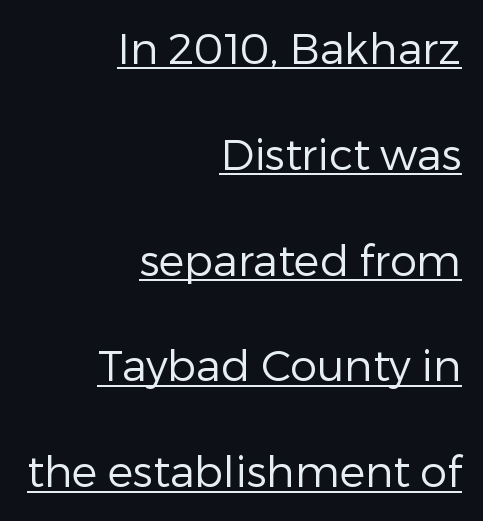
The image shows 43 px regular-weight sans-serif type, upright; set right-aligned, loose line spacing (2.46x), normal letter spacing, underlined; low stroke contrast and a medium x-height.
